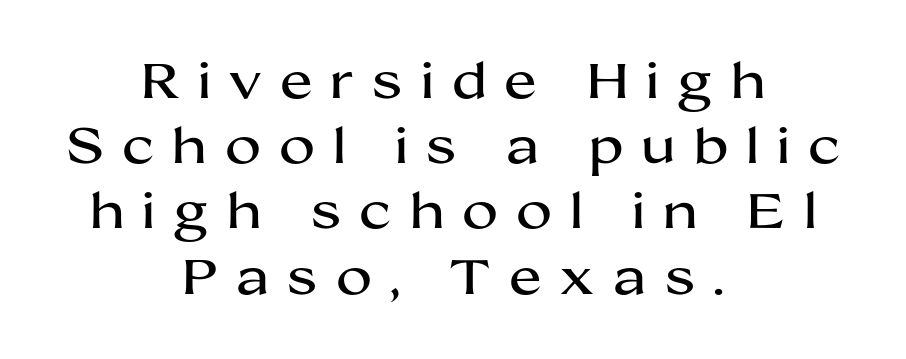
The letters advance in unequal steps, a hallmark of proportional type. Does extra space separate the letters? Yes, quite a lot of it. Type without underlining. Short and long lines alike share a common midpoint. Do the letters lean? They stand straight.
